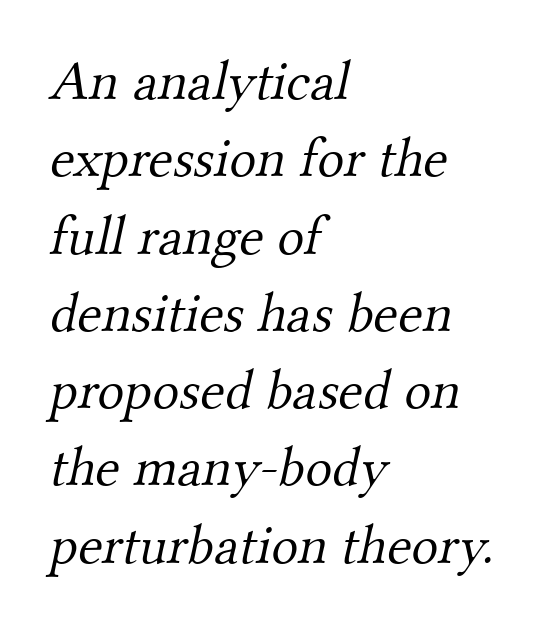
The image shows 56 px light serif type; set left-aligned, normal line spacing (1.38x), normal letter spacing, not underlined; medium stroke contrast and a small x-height.
